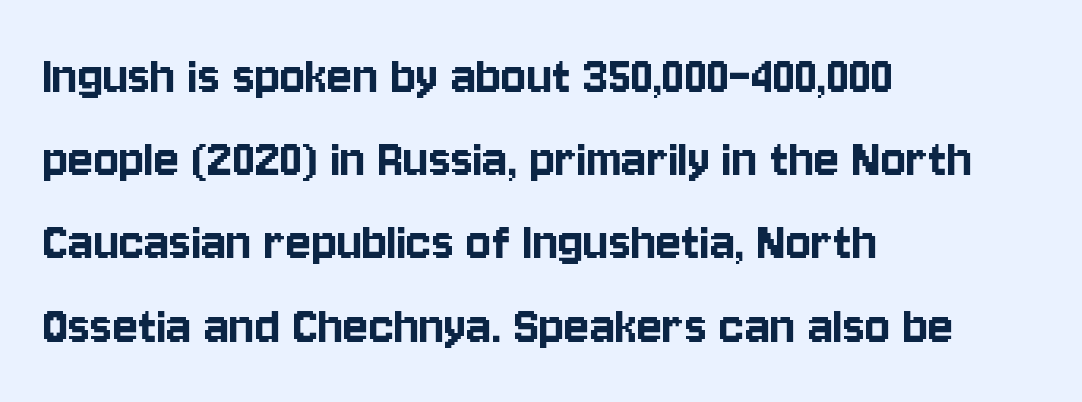
Proportional: the letters do not fall into vertical columns. Regular leading. Does the copy run flush right? No — it runs flush left. The specimen reads as upright at a glance. Lines of text with bare space underneath. Here the glyphs are tracked normally, forming tight word shapes.
